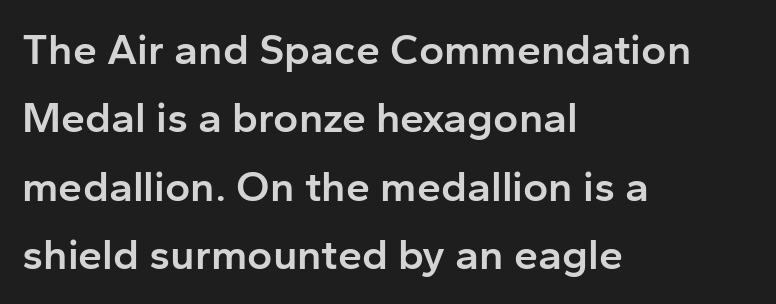
Q: Is the text bold? A: Semi-bold.
Q: Is the text italic (slanted)? A: No, it is upright.
Q: Is the typeface a serif or a sans-serif typeface? A: Sans-serif.
Q: Is the text underlined? A: No.
Q: How is the paragraph aligned? A: Left-aligned.
Q: Is the spacing between letters normal or unusually wide? A: Normal.
Q: Is the spacing between lines tight, normal or loose? A: Normal.
Q: Width (condensed, normal, or wide)? A: Normal.
Q: Stroke contrast? A: Low.
Q: x-height? A: Medium.
Q: Monospaced? A: No.
